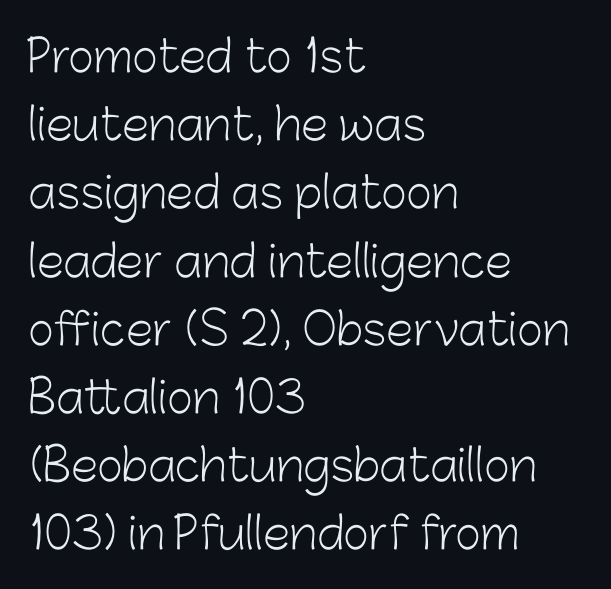
{"serif": "no", "italic": "no", "bold": "no", "weight": "light", "width": "normal", "stroke_contrast": "low", "x_height": "medium", "monospaced": "no", "underline": "no", "align": "left", "line_spacing": "normal", "line_spacing_ratio": 1.55, "letter_spacing": "normal", "letter_spacing_em": 0.0, "glyph_px": 44}
